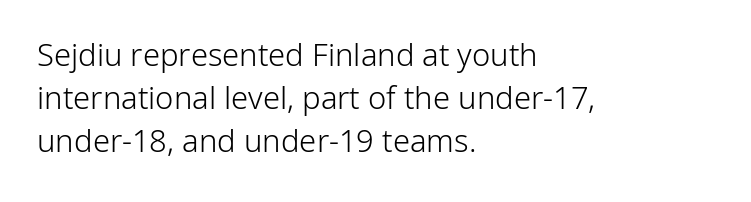
{"serif": "no", "italic": "no", "bold": "no", "weight": "light", "width": "normal", "stroke_contrast": "low", "x_height": "medium", "monospaced": "no", "underline": "no", "align": "left", "line_spacing": "normal", "line_spacing_ratio": 1.38, "letter_spacing": "normal", "letter_spacing_em": 0.0, "glyph_px": 31}
